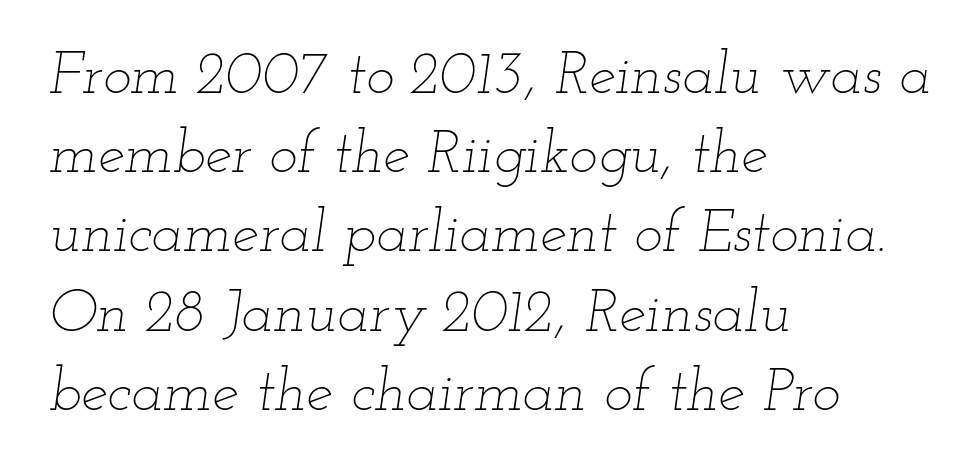
{"italic": "yes", "lean": "right", "slant_degrees": 12, "bold": "no", "weight": "thin", "width": "wide", "stroke_contrast": "low", "x_height": "small", "monospaced": "no", "underline": "no", "align": "left", "line_spacing": "normal", "line_spacing_ratio": 1.32, "letter_spacing": "normal", "letter_spacing_em": 0.0, "glyph_px": 60}
